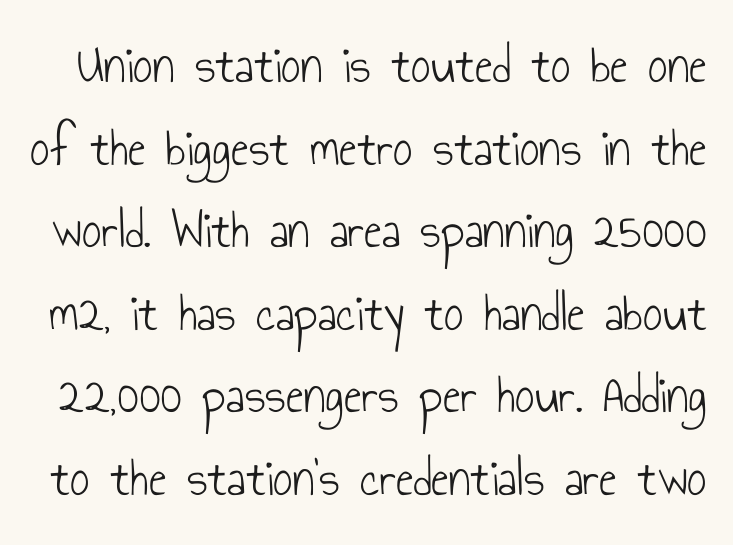
{"serif": "no", "italic": "no", "bold": "no", "weight": "light", "width": "condensed", "stroke_contrast": "low", "x_height": "small", "monospaced": "no", "underline": "no", "line_spacing": "normal", "line_spacing_ratio": 1.53, "letter_spacing": "normal", "letter_spacing_em": 0.0, "glyph_px": 54}
